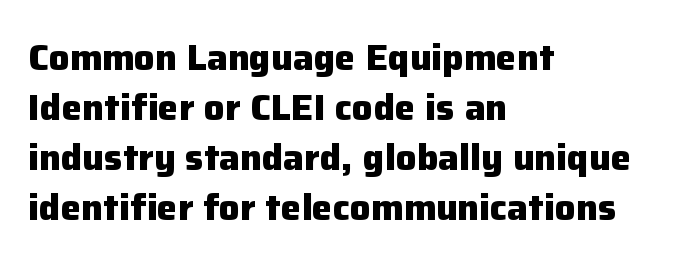
Is this a sans? Yes — the strokes have no serifs. Caption: bold face, heavy strokes. Characters follow at the spacing the type designer built in. Does the lettering tilt? It doesn't — this is upright. Glance below the letters and you will spot only blank space.
